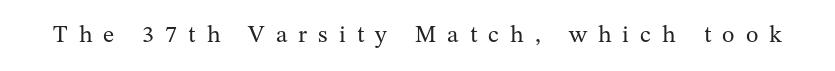
Q: Is the text bold? A: No.
Q: Is the text italic (slanted)? A: No, it is upright.
Q: Is the text underlined? A: No.
Q: Is the spacing between letters normal or unusually wide? A: Unusually wide.
